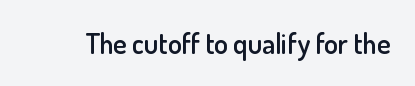
{"serif": "no", "italic": "no", "bold": "semi", "weight": "semibold", "width": "normal", "stroke_contrast": "low", "x_height": "small", "monospaced": "no", "underline": "no", "letter_spacing": "normal", "letter_spacing_em": 0.0, "glyph_px": 28}
